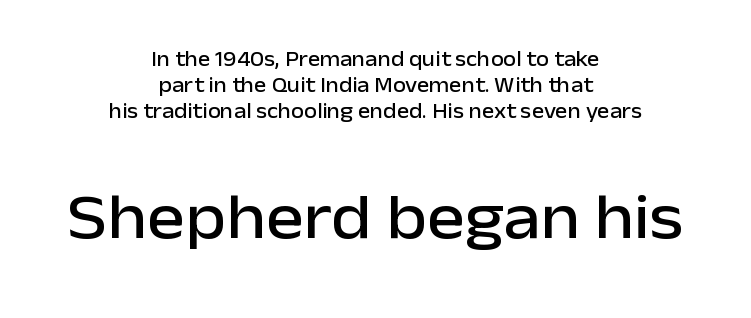
Q: Is the text italic (slanted)? A: No, it is upright.
Q: Is the typeface a serif or a sans-serif typeface? A: Sans-serif.
Q: Is the text underlined? A: No.
Q: How is the paragraph aligned? A: Centered.
Q: Is the spacing between letters normal or unusually wide? A: Normal.
Q: Which block of text is set in a larger size, the first (top) or the second (bottom)? A: The second (bottom) one.
Q: Width (condensed, normal, or wide)? A: Normal.
Q: Stroke contrast? A: Low.
Q: x-height? A: Medium.
Q: Monospaced? A: No.
